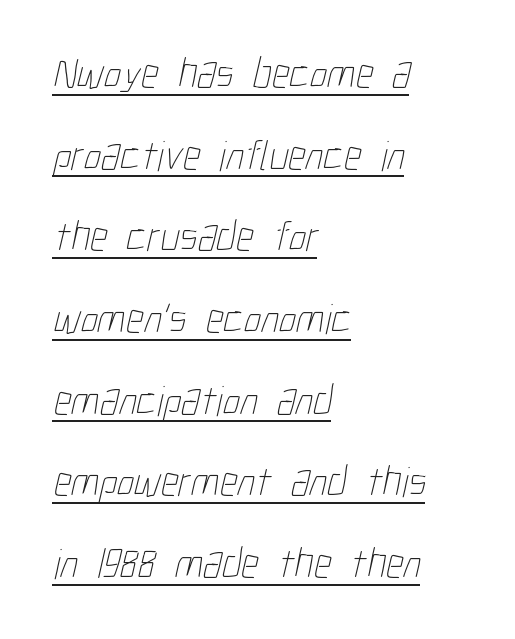
Q: Is the text bold? A: No.
Q: Is the text underlined? A: Yes.
Q: How is the paragraph aligned? A: Left-aligned.
Q: Is the spacing between letters normal or unusually wide? A: Normal.
Q: Is the spacing between lines tight, normal or loose? A: Loose.
Q: Width (condensed, normal, or wide)? A: Condensed.
Q: Stroke contrast? A: Low.
Q: x-height? A: Medium.
Q: Monospaced? A: No.
